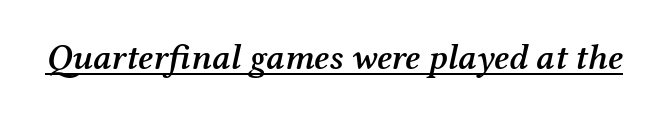
The image shows 36 px semibold serif type, italic (leaning right); set normal letter spacing, underlined; medium stroke contrast and a medium x-height.
